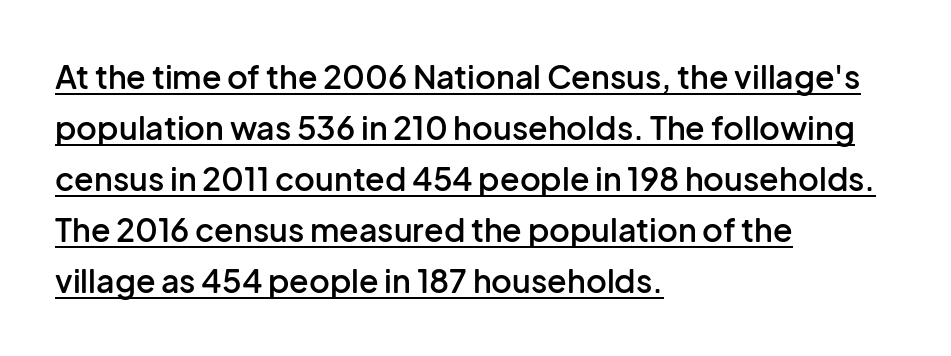
Ascenders rise straight up at ninety degrees. Caption: semibold face, moderately heavy strokes. The passage shown is typed in a proportional face where columns would drift. A typographer would call this underscored text. You can tell from the bare stems that sans-serif type was used.
